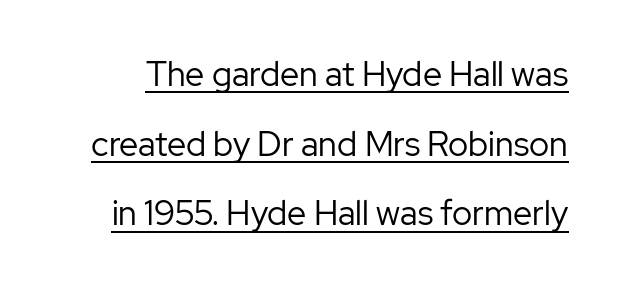
Q: Is the text bold? A: No.
Q: Is the text italic (slanted)? A: No, it is upright.
Q: Is the typeface a serif or a sans-serif typeface? A: Sans-serif.
Q: Is the text underlined? A: Yes.
Q: Is the spacing between letters normal or unusually wide? A: Normal.
Q: Is the spacing between lines tight, normal or loose? A: Loose.
Q: Width (condensed, normal, or wide)? A: Normal.
Q: Stroke contrast? A: Low.
Q: x-height? A: Medium.
Q: Monospaced? A: No.
